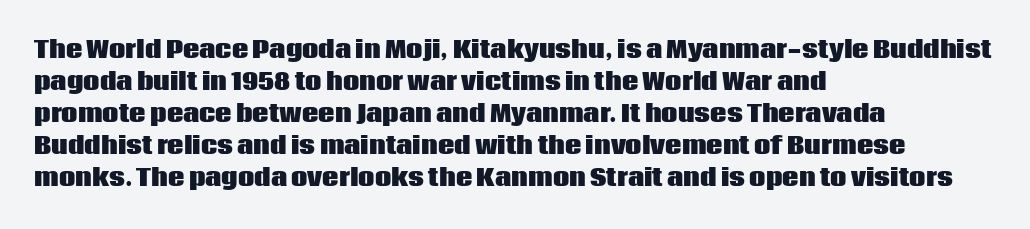
Compared with typical paragraphs, the rows here are spaced about the same. In terms of posture, this sample is upright. You'd pick this weight for a headline — it's a proper bold. Typeset ragged right — the left edge is the straight one.
